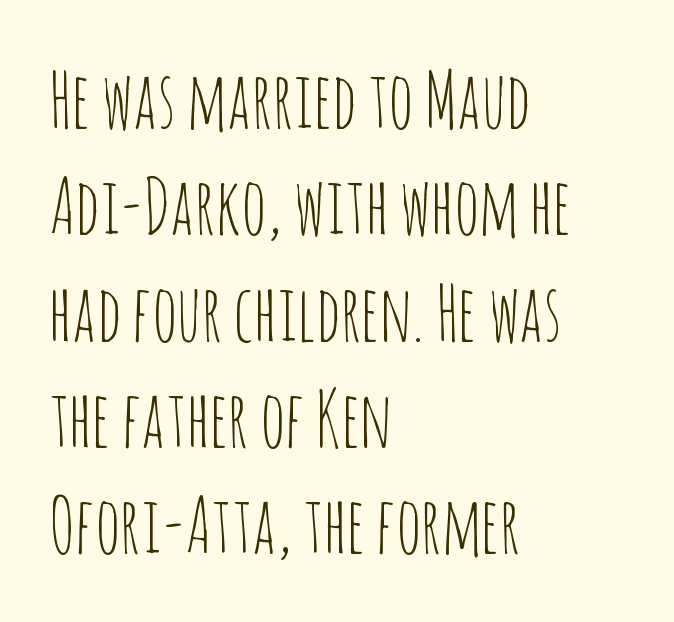
Q: Is the text bold? A: No.
Q: Is the text italic (slanted)? A: No, it is upright.
Q: Is the typeface a serif or a sans-serif typeface? A: Sans-serif.
Q: Is the text underlined? A: No.
Q: How is the paragraph aligned? A: Left-aligned.
Q: Is the spacing between letters normal or unusually wide? A: Normal.
Q: Is the spacing between lines tight, normal or loose? A: Normal.
Q: Width (condensed, normal, or wide)? A: Condensed.
Q: Stroke contrast? A: Low.
Q: x-height? A: Large.
Q: Monospaced? A: No.
